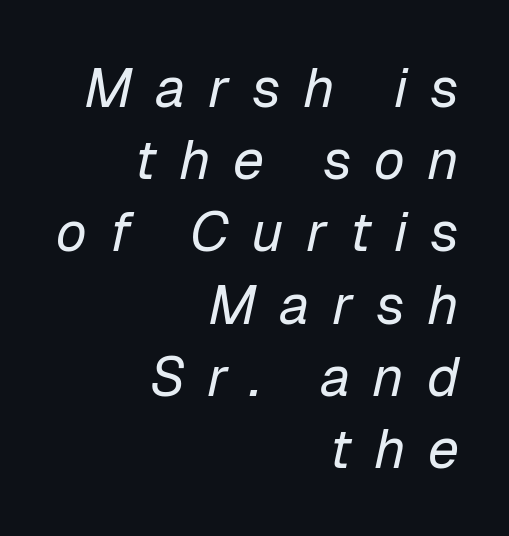
{"italic": "yes", "lean": "right", "slant_degrees": 12, "bold": "no", "weight": "regular", "width": "normal", "stroke_contrast": "low", "x_height": "medium", "monospaced": "no", "underline": "no", "align": "right", "line_spacing": "normal", "line_spacing_ratio": 1.29, "letter_spacing": "wide", "letter_spacing_em": 0.4, "glyph_px": 56}
